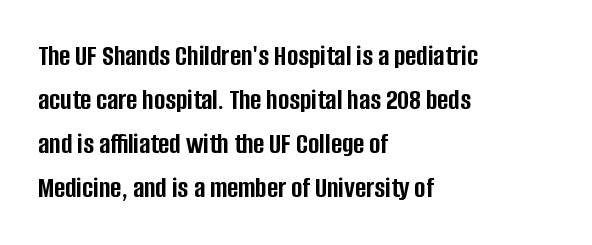
Check where the strokes stop: nothing finishes them off — pure sans. Successive baselines arrive at the customary interval. Decoration check: the copy has no underline. Where is the straight margin? On the left.
